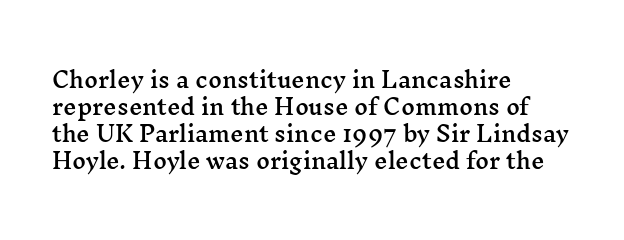
{"italic": "no", "underline": "no", "align": "left", "line_spacing": "normal", "line_spacing_ratio": 1.28, "letter_spacing": "normal", "letter_spacing_em": 0.0, "glyph_px": 21}
